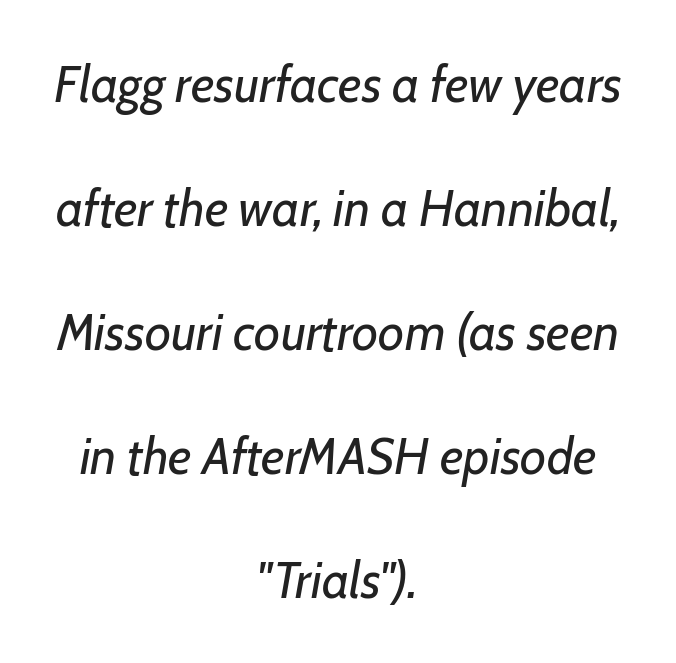
{"italic": "yes", "lean": "right", "slant_degrees": 7, "bold": "no", "weight": "regular", "width": "normal", "stroke_contrast": "low", "x_height": "medium", "monospaced": "no", "underline": "no", "align": "center", "line_spacing": "loose", "line_spacing_ratio": 2.43, "letter_spacing": "normal", "letter_spacing_em": 0.0, "glyph_px": 51}
